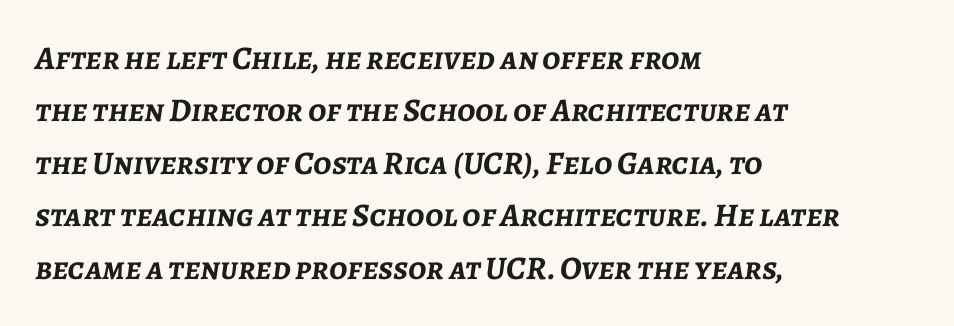
How would I describe the line gaps? Plain and ordinary. Characters are canted at an angle relative to the baseline's perpendicular. Is this a fixed-width face? No — the glyphs have proportional, varying widths. The typesetting leans heavy: a genuine bold. The foot of each line stays bare and open. The line texture is even and compact thanks to regular tracking.
